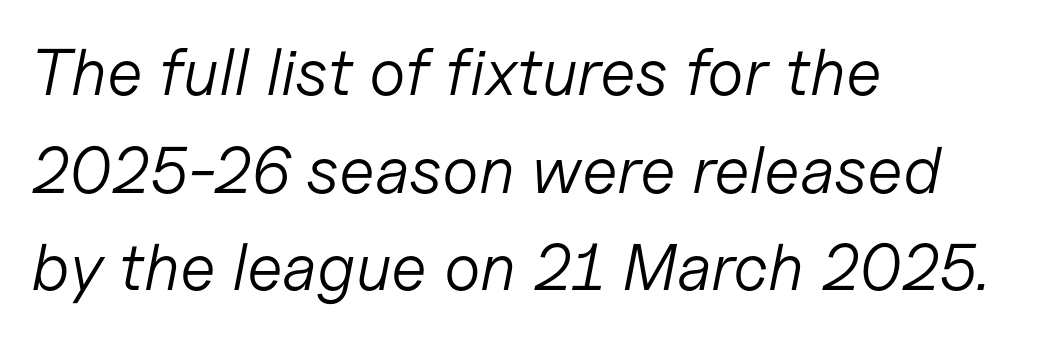
The image shows 66 px light type, italic (leaning right); set left-aligned, normal line spacing (1.48x), normal letter spacing, not underlined; low stroke contrast and a medium x-height.
